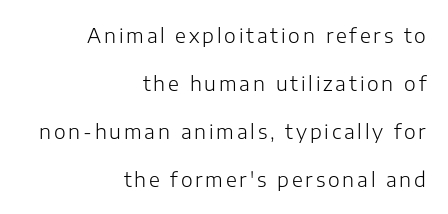
The image shows 20 px text type, upright; set right-aligned, loose line spacing (2.4x), not underlined.
